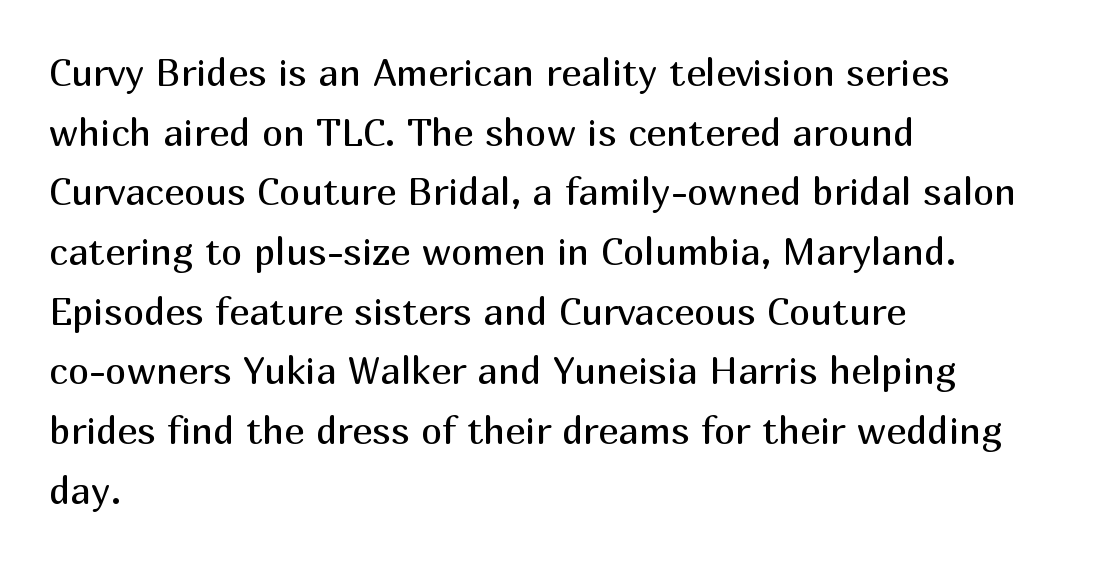
{"serif": "no", "italic": "no", "bold": "no", "weight": "regular", "width": "normal", "stroke_contrast": "medium", "x_height": "medium", "monospaced": "no", "underline": "no", "align": "left", "line_spacing": "normal", "line_spacing_ratio": 1.57, "letter_spacing": "normal", "letter_spacing_em": 0.0, "glyph_px": 38}
